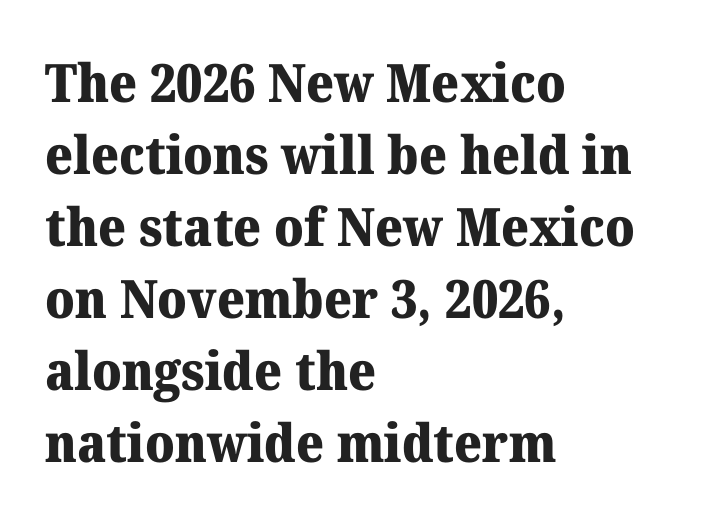
Q: Is the text bold? A: Yes.
Q: Is the text italic (slanted)? A: No, it is upright.
Q: Is the typeface a serif or a sans-serif typeface? A: Serif.
Q: Is the text underlined? A: No.
Q: How is the paragraph aligned? A: Left-aligned.
Q: Is the spacing between letters normal or unusually wide? A: Normal.
Q: Is the spacing between lines tight, normal or loose? A: Normal.
Q: Width (condensed, normal, or wide)? A: Normal.
Q: Stroke contrast? A: Medium.
Q: x-height? A: Medium.
Q: Monospaced? A: No.
